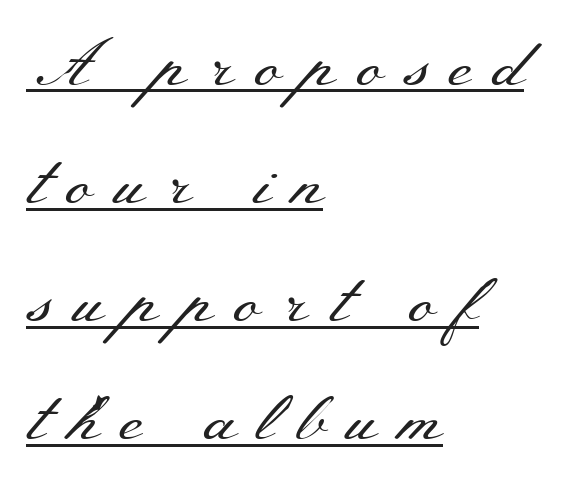
The letters are spread apart with noticeably loose tracking. This sample has the flowing, uneven cadence of proportional lettering. No letter is thick-stroked: the sample isn't bold. This sample is left-justified, so line endings fall wherever the words run out.
